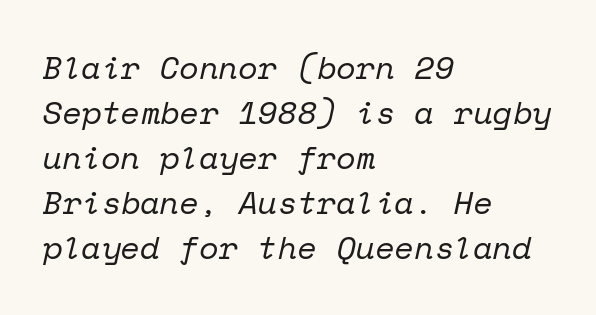
{"serif": "yes", "italic": "yes", "lean": "right", "slant_degrees": 12, "bold": "no", "weight": "regular", "width": "normal", "stroke_contrast": "low", "x_height": "medium", "monospaced": "yes", "underline": "no", "align": "left", "line_spacing": "normal", "line_spacing_ratio": 1.41, "letter_spacing": "normal", "letter_spacing_em": 0.0, "glyph_px": 32}
